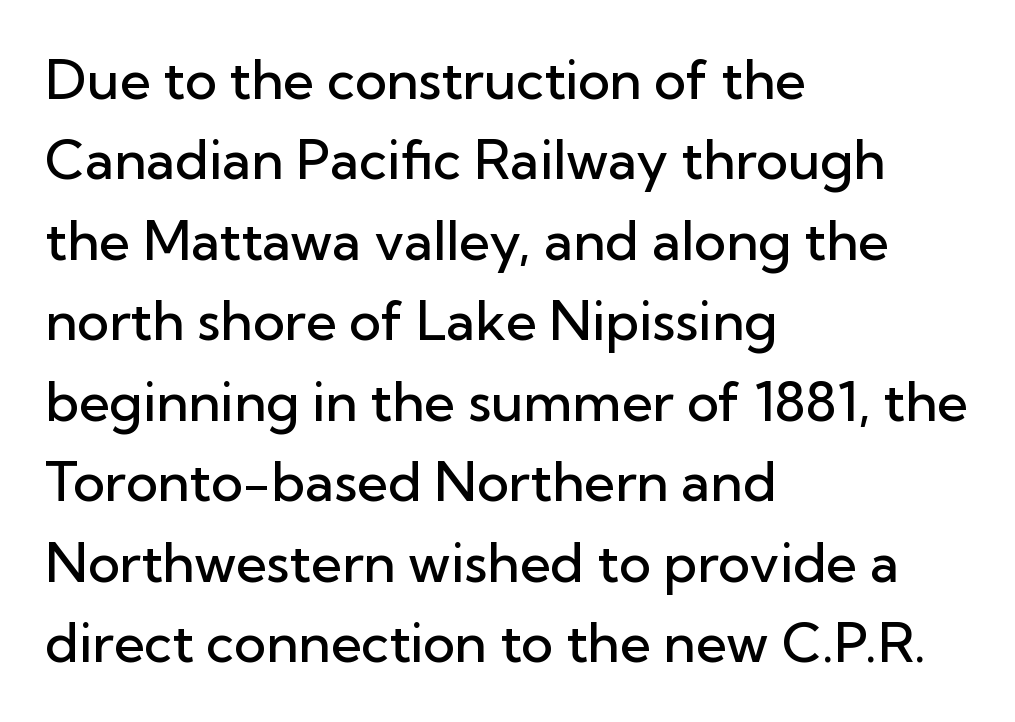
The image shows 54 px semibold sans-serif type, upright; set left-aligned, normal line spacing (1.49x), normal letter spacing, not underlined; low stroke contrast and a medium x-height.
